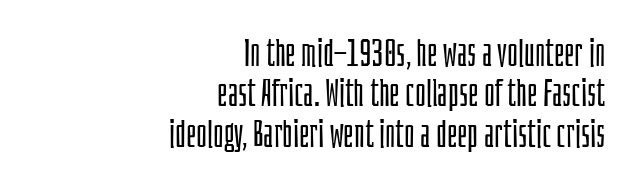
{"serif": "no", "italic": "no", "bold": "no", "weight": "light", "width": "condensed", "stroke_contrast": "low", "x_height": "large", "monospaced": "no", "underline": "no", "align": "right", "line_spacing": "tight", "line_spacing_ratio": 1.09, "letter_spacing": "normal", "letter_spacing_em": 0.0, "glyph_px": 37}
